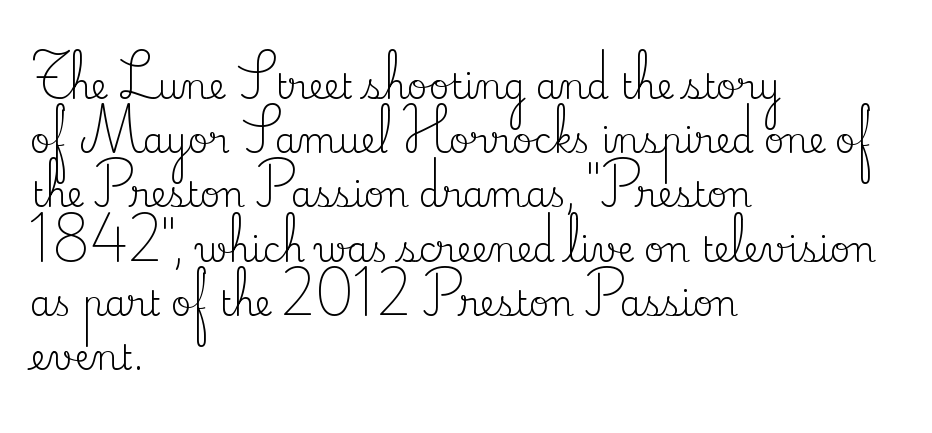
In CSS terms this would be text-align: left. Looks like regular typesetting: each glyph gets only the width it needs. This rendering leaves character spacing at its baseline value. If you measured baseline to baseline, you'd find a middling distance. The baseline area is clear.
